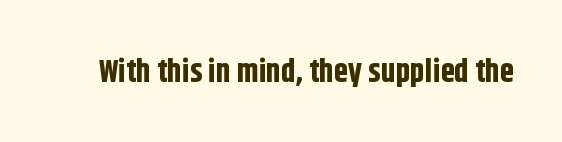
Note: no serifs on the glyphs. In terms of weight, the rendering is a true, heavy bold. Nothing unusual about the tracking: characters are spaced as the font intends. Do the characters align in a grid? No, the font is proportional. In terms of posture, this sample is upright. The glyphs are unaccompanied by any horizontal stroke below them.
